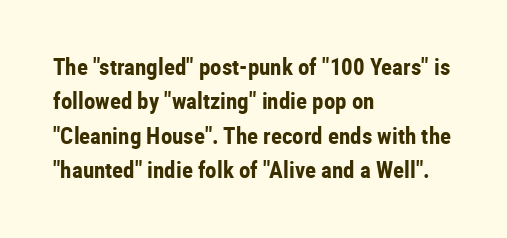
{"italic": "no", "bold": "yes", "underline": "no", "align": "left", "line_spacing": "normal", "line_spacing_ratio": 1.5, "letter_spacing": "normal", "letter_spacing_em": 0.0, "glyph_px": 23}
